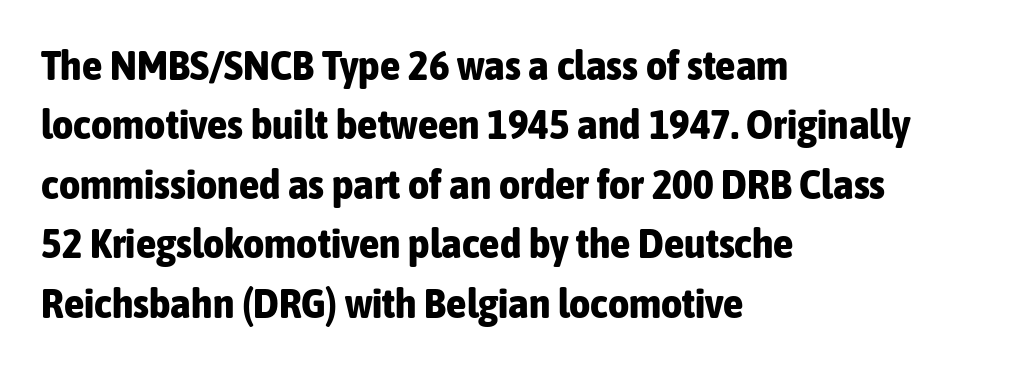
The image shows 41 px bold, condensed sans-serif type, upright; set left-aligned, normal line spacing (1.45x), normal letter spacing, not underlined; low stroke contrast and a medium x-height.
